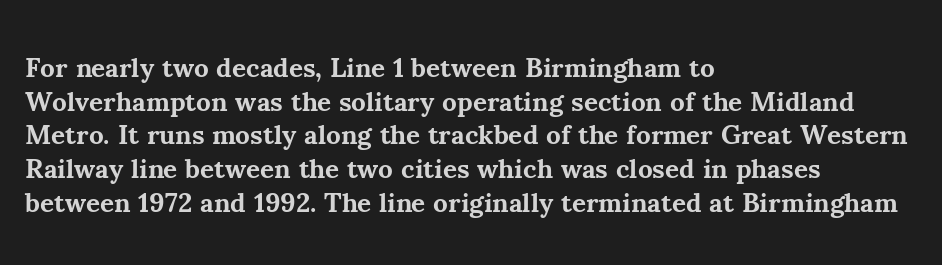
Q: Is the text bold? A: Yes.
Q: Is the text italic (slanted)? A: No, it is upright.
Q: Is the text underlined? A: No.
Q: How is the paragraph aligned? A: Left-aligned.
Q: Is the spacing between letters normal or unusually wide? A: Normal.
Q: Is the spacing between lines tight, normal or loose? A: Normal.
